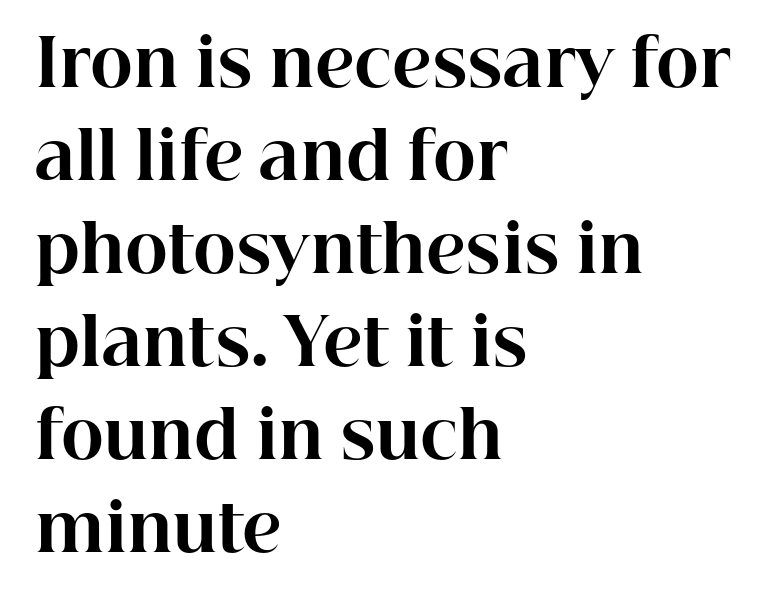
The paragraph has a hard left edge and a soft right edge. A dark, heavy texture on the line: the type is bold. Does the leading feel generous? No, just average. The glyphs in this specimen are seriffed. Just letters on the line, the space beneath them empty. Tracking here is standard; glyphs follow each other at the usual distance.
